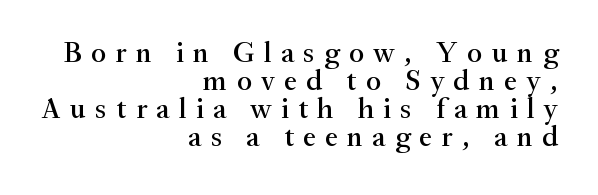
Loose tracking; the words dissolve into strings of separated letters. Looks like regular typesetting: each glyph gets only the width it needs. Descender tails drop into unmarked territory. This is the regular roman posture of the typeface. This is serif lettering, the kind often seen in printed books. In CSS terms this would be text-align: right.
